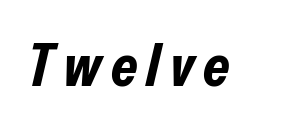
Q: Is the text bold? A: Yes.
Q: Is the text italic (slanted)? A: Yes, it leans right by about 13 degrees.
Q: Is the text underlined? A: No.
Q: Width (condensed, normal, or wide)? A: Condensed.
Q: Stroke contrast? A: Low.
Q: x-height? A: Medium.
Q: Monospaced? A: No.
